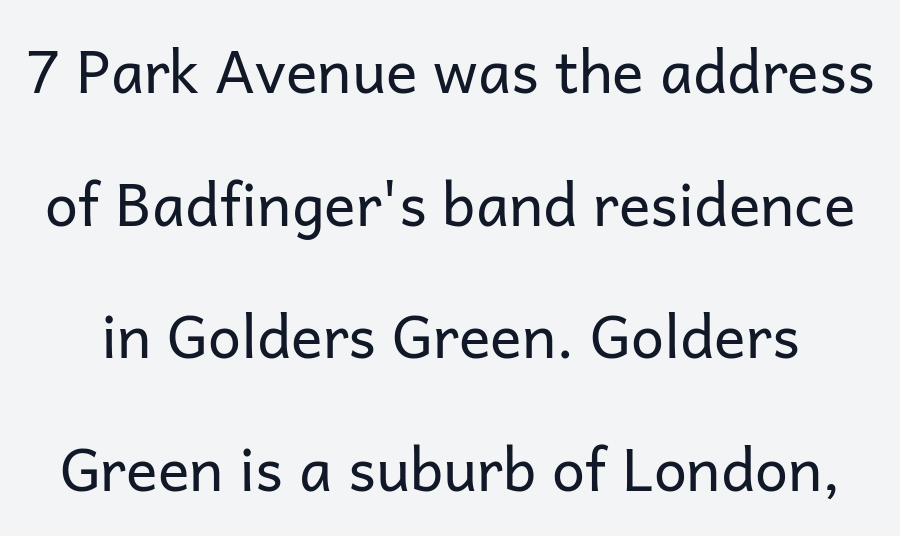
Q: Is the text bold? A: No.
Q: Is the text italic (slanted)? A: No, it is upright.
Q: Is the typeface a serif or a sans-serif typeface? A: Sans-serif.
Q: Is the text underlined? A: No.
Q: Is the spacing between letters normal or unusually wide? A: Normal.
Q: Is the spacing between lines tight, normal or loose? A: Loose.
Q: Width (condensed, normal, or wide)? A: Normal.
Q: Stroke contrast? A: Low.
Q: x-height? A: Medium.
Q: Monospaced? A: No.
